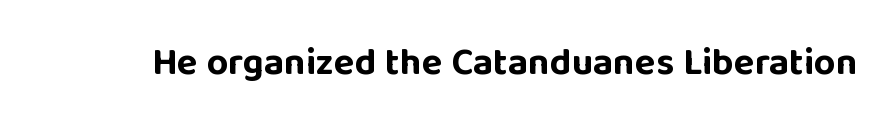
The image shows 38 px bold sans-serif type, upright; set normal letter spacing, not underlined; low stroke contrast and a large x-height.
